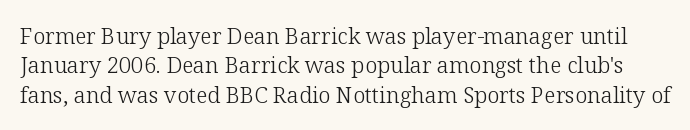
{"italic": "no", "bold": "no", "underline": "no", "line_spacing": "normal", "line_spacing_ratio": 1.34, "letter_spacing": "normal", "letter_spacing_em": 0.0, "glyph_px": 22}
